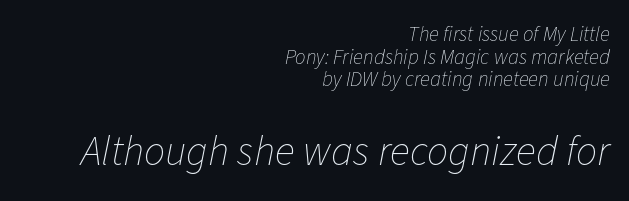
These lines huddle together more closely than default settings would place them. A student would call this right alignment; a typographer would say flush right, rag left. Between one letter and the next there's only the usual sliver of space. Summary of weight: not heavy and not bold.
